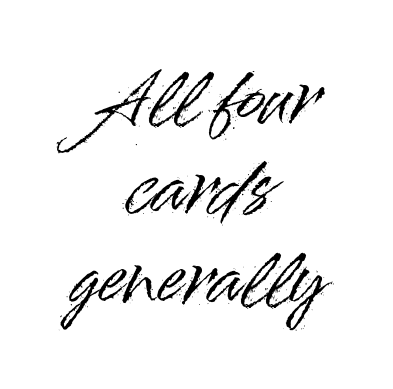
The image shows 67 px sans-serif type; set centered, normal line spacing (1.35x), normal letter spacing, not underlined; high stroke contrast and a small x-height.
